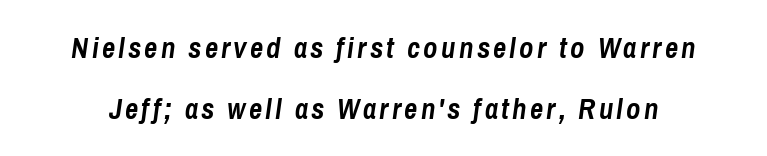
{"italic": "yes", "lean": "right", "slant_degrees": 8, "bold": "yes", "weight": "semibold", "width": "condensed", "stroke_contrast": "low", "x_height": "medium", "monospaced": "no", "underline": "no", "line_spacing": "loose", "line_spacing_ratio": 2.1, "glyph_px": 29}
